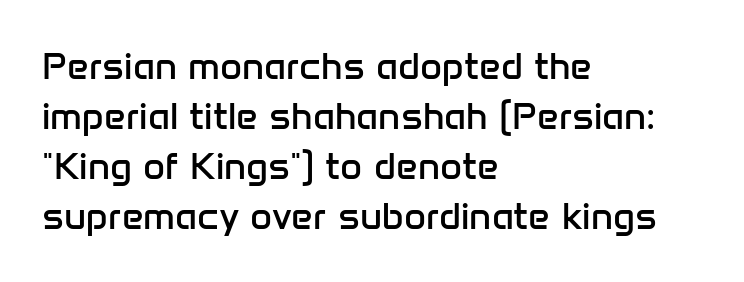
What kind of face is this? One without serifs — a sans. The typesetting does not lean heavy: it is not bold. Alignment: flush left. You could not count columns in this text — the font is proportionally spaced. Successive baselines arrive at the customary interval.
